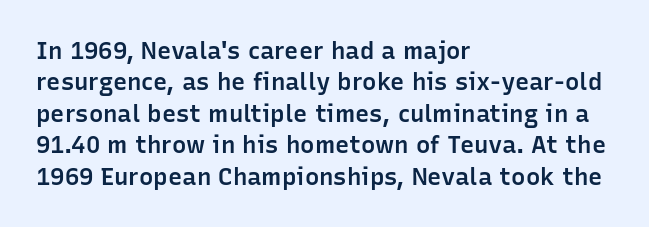
Q: Is the text bold? A: Semi-bold.
Q: Is the text italic (slanted)? A: No, it is upright.
Q: Is the text underlined? A: No.
Q: How is the paragraph aligned? A: Left-aligned.
Q: Is the spacing between letters normal or unusually wide? A: Normal.
Q: Is the spacing between lines tight, normal or loose? A: Normal.
